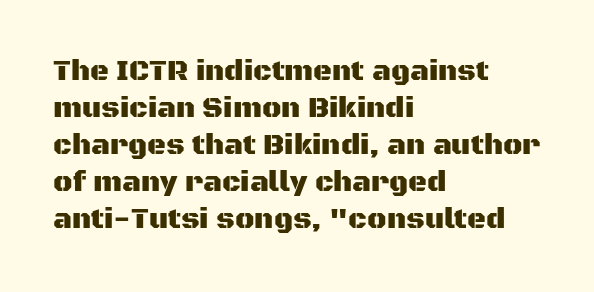
Q: Is the text italic (slanted)? A: No, it is upright.
Q: Is the typeface a serif or a sans-serif typeface? A: Sans-serif.
Q: Is the text underlined? A: No.
Q: How is the paragraph aligned? A: Left-aligned.
Q: Is the spacing between letters normal or unusually wide? A: Normal.
Q: Is the spacing between lines tight, normal or loose? A: Normal.
Q: Width (condensed, normal, or wide)? A: Normal.
Q: Stroke contrast? A: Medium.
Q: x-height? A: Large.
Q: Monospaced? A: No.
